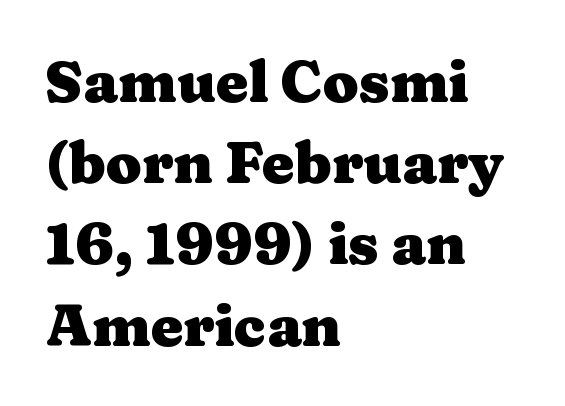
These lines are set flush left with a ragged right edge. The foot of each line stays bare and open. The axis of the letterforms is exactly vertical. Proportional: the letters do not fall into vertical columns. Each letter's strokes conclude with small projecting serifs.
